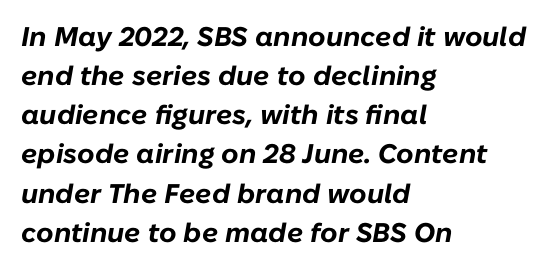
Does the weight exceed regular? Yes, all the way to bold. Honestly, the letter spacing is just normal — you wouldn't notice it. The whole block is typeset with a tilt. One glance says typical: line gaps are just what's usual.
